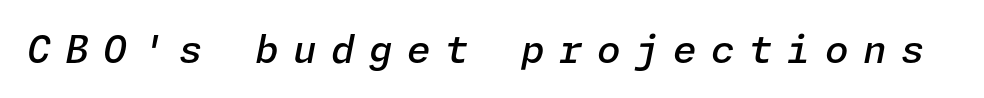
Q: Is the text bold? A: Semi-bold.
Q: Is the text italic (slanted)? A: Yes, it leans right by about 11 degrees.
Q: Is the text underlined? A: No.
Q: Is the spacing between letters normal or unusually wide? A: Unusually wide.
Q: Width (condensed, normal, or wide)? A: Normal.
Q: Stroke contrast? A: Low.
Q: x-height? A: Medium.
